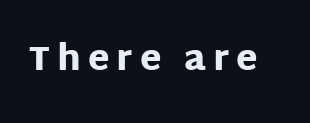
Q: Is the text bold? A: Yes.
Q: Is the text italic (slanted)? A: No, it is upright.
Q: Is the typeface a serif or a sans-serif typeface? A: Sans-serif.
Q: Is the text underlined? A: No.
Q: Is the spacing between letters normal or unusually wide? A: Unusually wide.
Q: Width (condensed, normal, or wide)? A: Normal.
Q: Stroke contrast? A: Low.
Q: x-height? A: Large.
Q: Monospaced? A: No.
